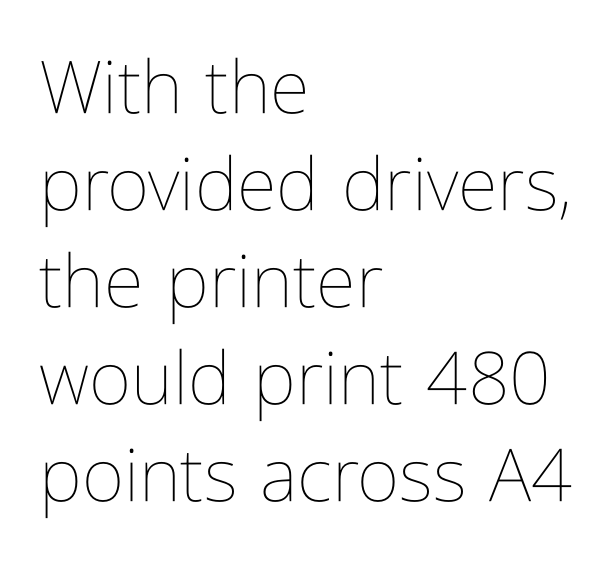
Stroke mass is kept to a normal reading level or below. Type without underlining. Tracking here is standard; glyphs follow each other at the usual distance. These lines are set flush left with a ragged right edge.
